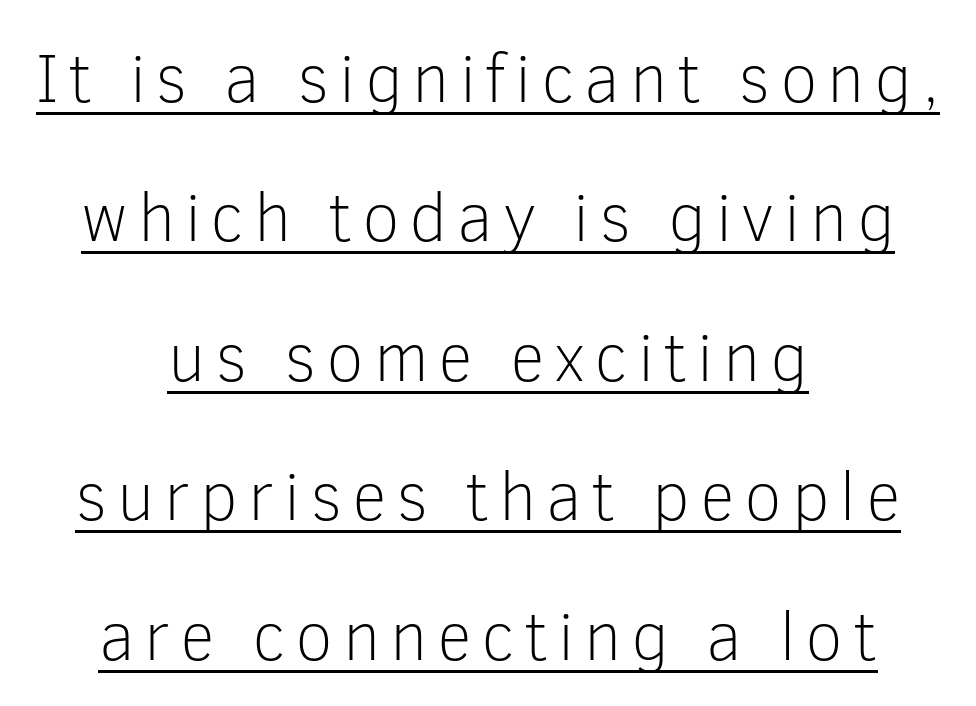
A roman cut, with each character standing at attention. The font family rendered here belongs to the sans-serif group. These lines stand farther apart than default settings would place them. Proportional: the letters do not fall into vertical columns.
